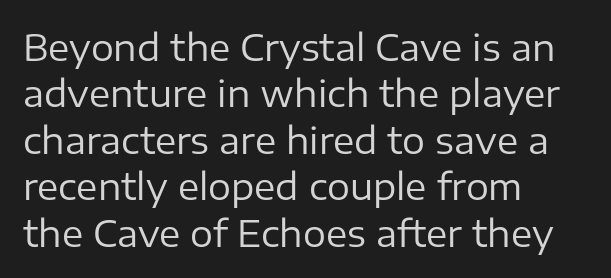
Q: Is the text bold? A: No.
Q: Is the text italic (slanted)? A: No, it is upright.
Q: Is the typeface a serif or a sans-serif typeface? A: Sans-serif.
Q: Is the text underlined? A: No.
Q: How is the paragraph aligned? A: Left-aligned.
Q: Is the spacing between letters normal or unusually wide? A: Normal.
Q: Is the spacing between lines tight, normal or loose? A: Normal.
Q: Width (condensed, normal, or wide)? A: Normal.
Q: Stroke contrast? A: Low.
Q: x-height? A: Medium.
Q: Monospaced? A: No.
